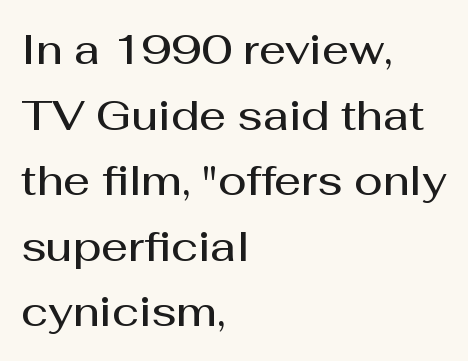
You could not count columns in this text — the font is proportionally spaced. Stems and bowls a touch heavier than normal — semibold. Descenders hang freely into open space. Here the glyphs are tracked normally, forming tight word shapes. Line starts are locked; line ends wander. Grotesque or geometric, the face here clearly has no serifs.
